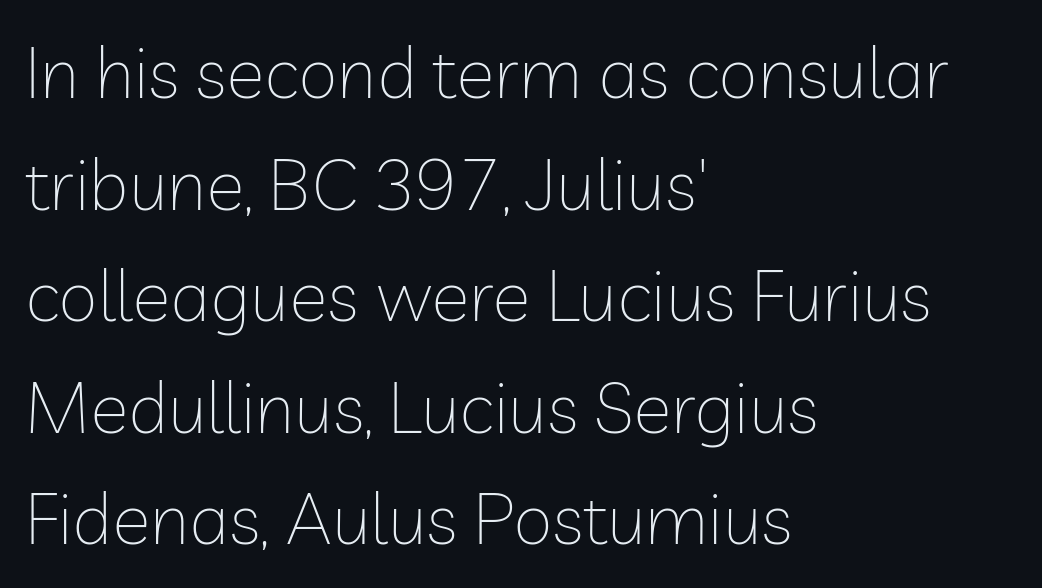
{"serif": "no", "italic": "no", "bold": "no", "weight": "thin", "width": "normal", "stroke_contrast": "low", "x_height": "medium", "monospaced": "no", "underline": "no", "align": "left", "line_spacing": "normal", "line_spacing_ratio": 1.55, "letter_spacing": "normal", "letter_spacing_em": 0.0, "glyph_px": 72}
